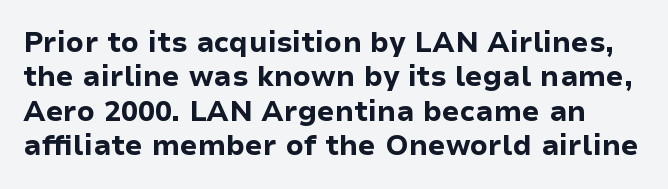
This sample uses a sans-serif face. Designer's note — italics off, roman on. Nothing unusual about the tracking: characters are spaced as the font intends. The space directly below the letters is spotless.
